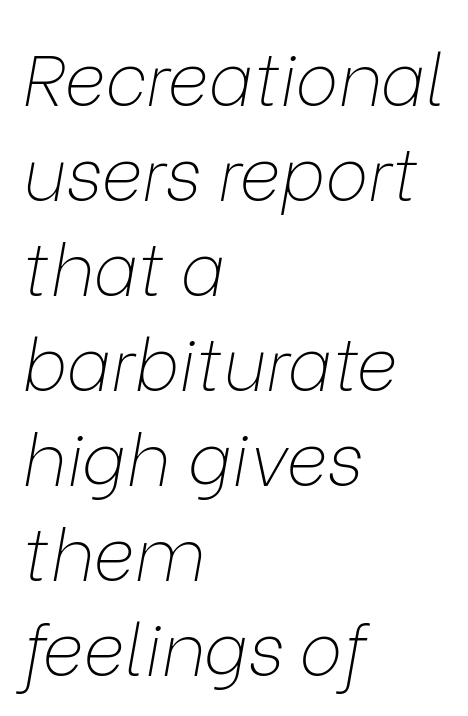
A typesetter would call this leading conventional body-copy spacing. This is oblique type, the kind used for emphasis or titles. The glyphs are unaccompanied by any horizontal stroke below them. Letters have the restrained weight of plain body copy at most.
